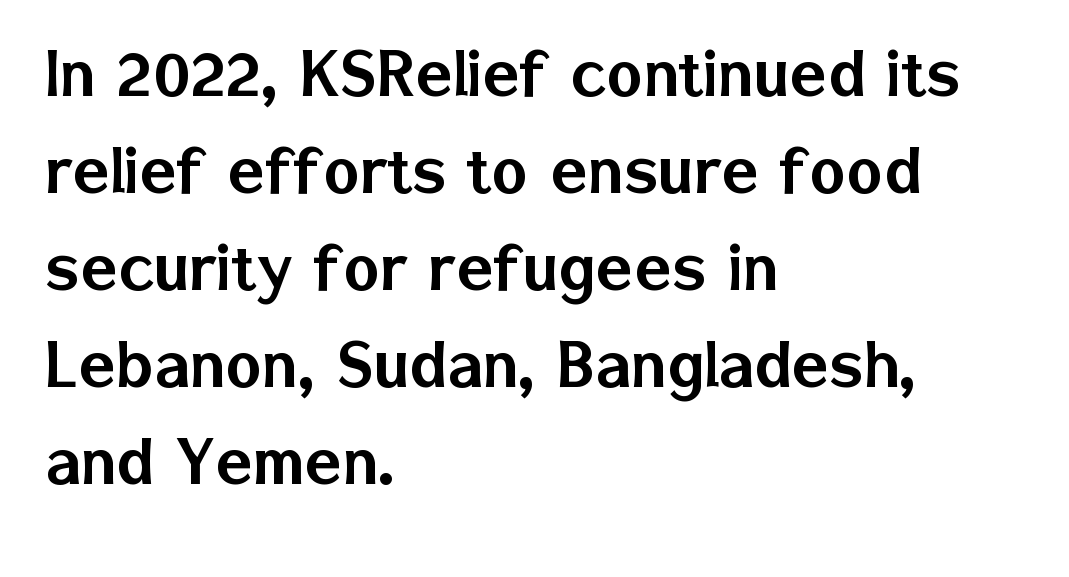
{"serif": "no", "italic": "no", "width": "normal", "stroke_contrast": "low", "x_height": "medium", "monospaced": "no", "underline": "no", "align": "left", "line_spacing": "normal", "line_spacing_ratio": 1.26, "letter_spacing": "normal", "letter_spacing_em": 0.0, "glyph_px": 77}
